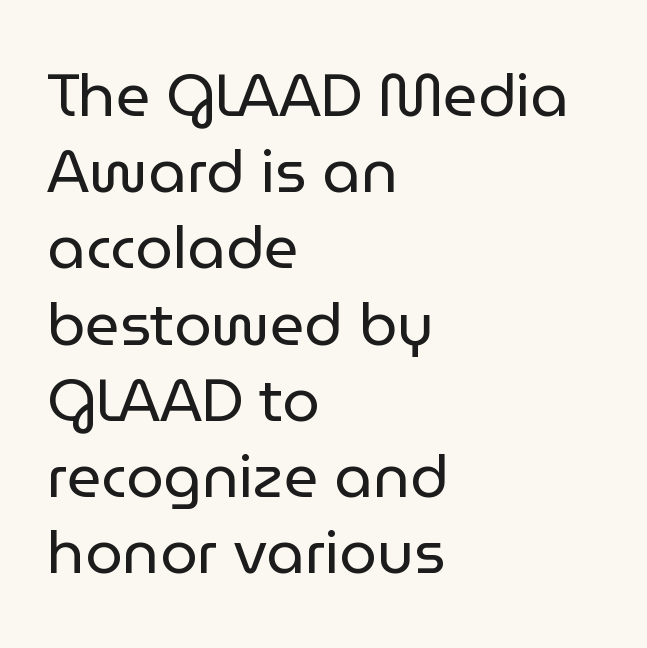
Q: Is the text bold? A: No.
Q: Is the text italic (slanted)? A: No, it is upright.
Q: Is the typeface a serif or a sans-serif typeface? A: Sans-serif.
Q: Is the text underlined? A: No.
Q: How is the paragraph aligned? A: Left-aligned.
Q: Is the spacing between letters normal or unusually wide? A: Normal.
Q: Is the spacing between lines tight, normal or loose? A: Normal.
Q: Width (condensed, normal, or wide)? A: Normal.
Q: Stroke contrast? A: Low.
Q: x-height? A: Medium.
Q: Monospaced? A: No.
